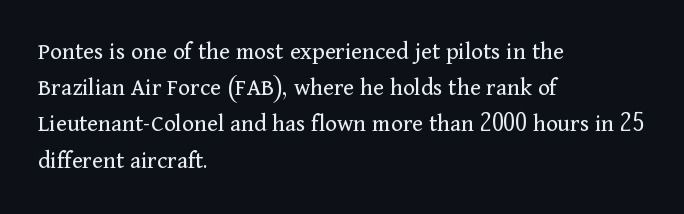
The cut favours lightness, reaching ordinary text weight at its darkest. Left-aligned paragraph, ragged on the right. There is no visible air inserted between adjacent glyphs. Has an underline been added? It has not. Upright lettering throughout. Leading matches the norm, producing a regular column.
